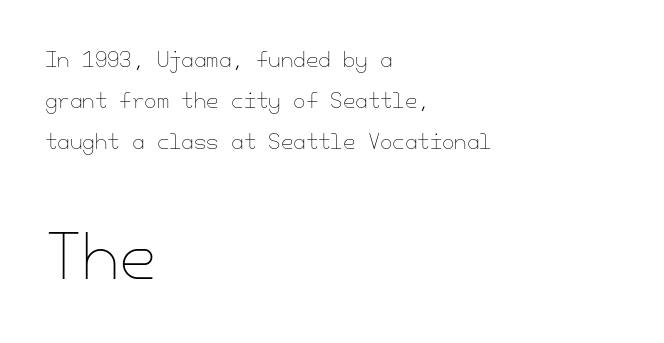
{"italic": "no", "bold": "no", "weight": "thin", "width": "normal", "stroke_contrast": "low", "x_height": "small", "underline": "no", "align": "left", "line_spacing": "loose", "line_spacing_ratio": 2.04, "letter_spacing": "normal", "letter_spacing_em": 0.0, "larger_block": "second", "size_ratio": 3.0, "glyph_px": 60}
